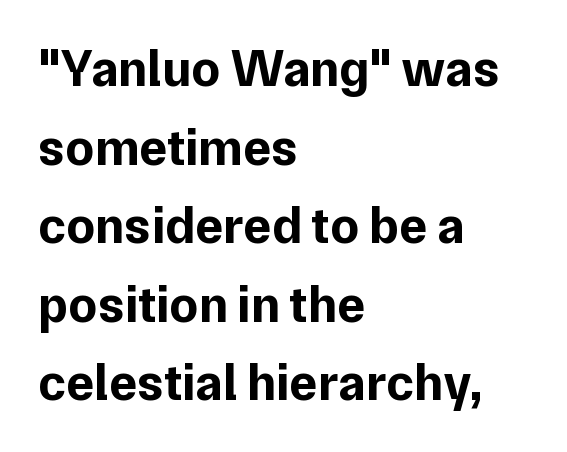
{"serif": "no", "italic": "no", "bold": "yes", "weight": "bold", "width": "normal", "stroke_contrast": "low", "x_height": "medium", "monospaced": "no", "underline": "no", "align": "left", "line_spacing": "normal", "line_spacing_ratio": 1.51, "letter_spacing": "normal", "letter_spacing_em": 0.0, "glyph_px": 52}
